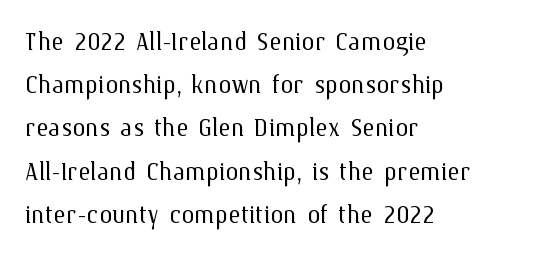
Quick note: not italic, upright. Baseline-to-baseline distance is the conventional proportion of letter height. Casual observation: everything's shoved over to the left. Compared with typical body copy, the letter spacing here is the same.
